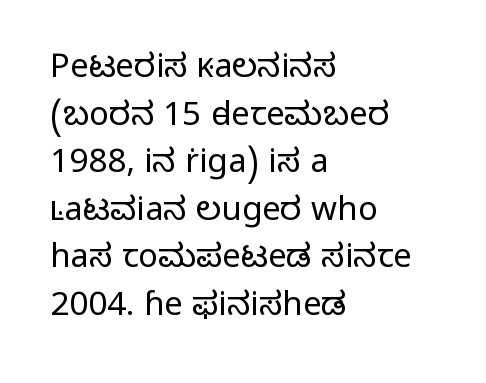
{"serif": "no", "italic": "no", "bold": "no", "weight": "light", "width": "normal", "stroke_contrast": "low", "x_height": "medium", "monospaced": "no", "underline": "no", "align": "left", "line_spacing": "normal", "line_spacing_ratio": 1.44, "letter_spacing": "normal", "letter_spacing_em": 0.0, "glyph_px": 33}
